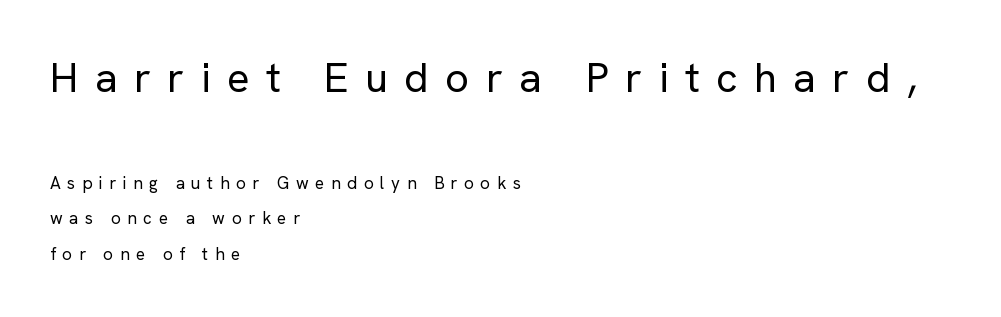
The passage is arranged the way most books set body copy — flush left. A sans-serif font was chosen for this passage. The passage shown has open, widely tracked lettering throughout. Proportional: the letters do not fall into vertical columns. A clean baseline with only descenders dipping below it. Caption: upper text group enlarged, lower text group reduced.
